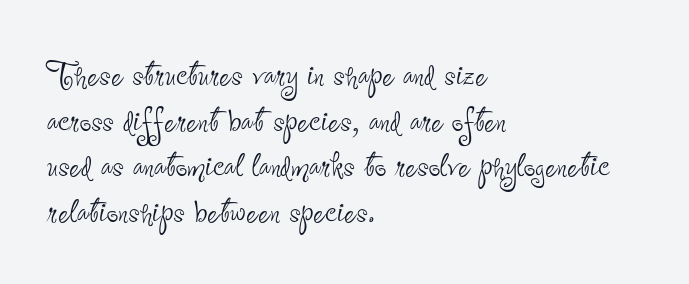
A sans-serif font was chosen for this passage. Words appear dense and cohesive because spacing is normal. You could not count columns in this text — the font is proportionally spaced. Weight class: somewhere from thin through regular. This block would grow much taller if given ordinary leading; it's compressed now. The lines in this sample share a left origin and differ only in where they stop.
